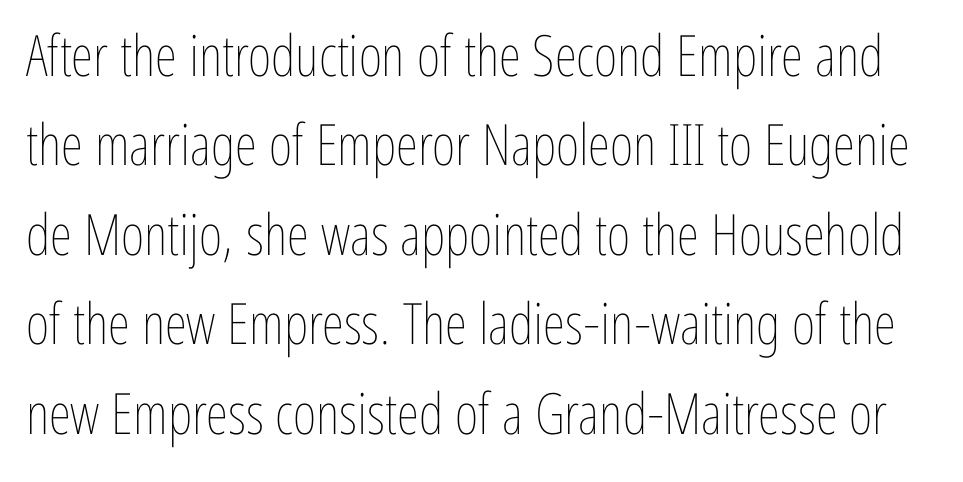
Interline gaps are of average width in this sample. Do the letters lean? They stand straight. Type without underlining. The letterforms sit at book weight or below. Proportional: the letters do not fall into vertical columns.
